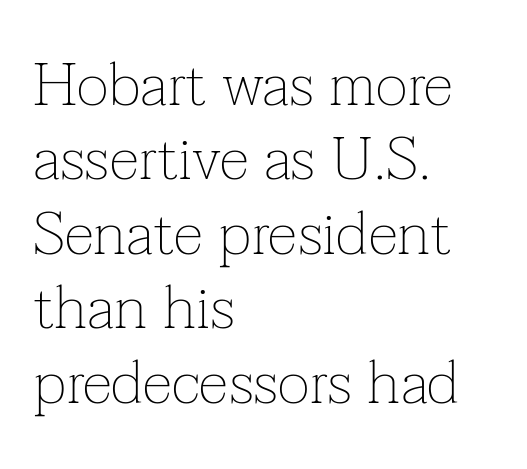
{"serif": "yes", "italic": "no", "bold": "no", "weight": "thin", "width": "normal", "stroke_contrast": "low", "x_height": "medium", "monospaced": "no", "underline": "no", "align": "left", "line_spacing_ratio": 1.22, "letter_spacing": "normal", "letter_spacing_em": 0.0, "glyph_px": 61}
